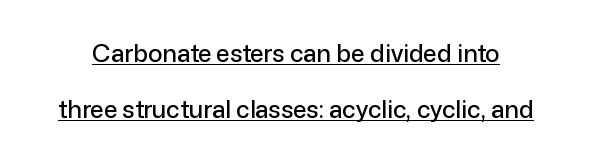
The image shows 24 px text type, upright; set loose line spacing (2.32x), normal letter spacing, underlined.
